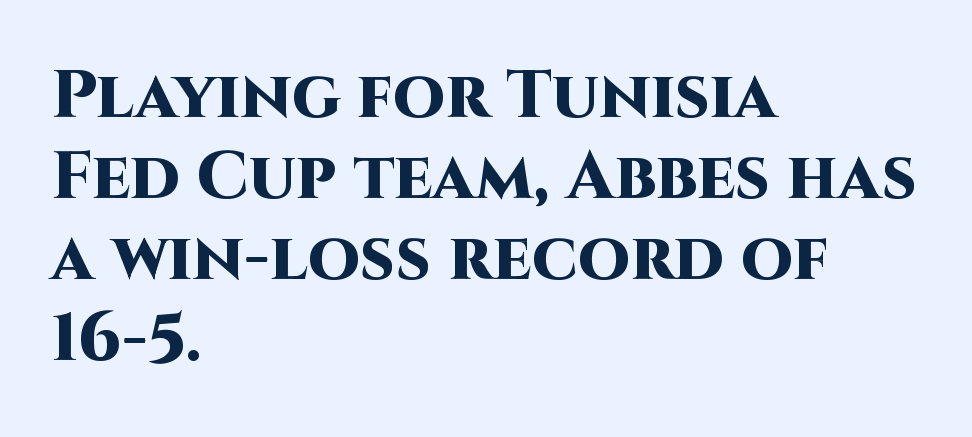
{"serif": "no", "italic": "no", "bold": "yes", "weight": "heavy", "width": "normal", "stroke_contrast": "high", "x_height": "large", "monospaced": "no", "underline": "no", "align": "left", "line_spacing_ratio": 1.21, "letter_spacing": "normal", "letter_spacing_em": 0.0, "glyph_px": 67}
